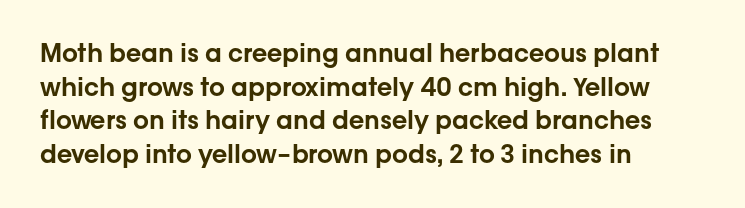
Caption: multi-line text, flush left, ragged right. The font's upright variant was chosen for this text. What stands out about the letter spacing? Nothing — it is the standard amount. Has an underline been added? It has not. This block has exactly the height ordinary leading produces.
